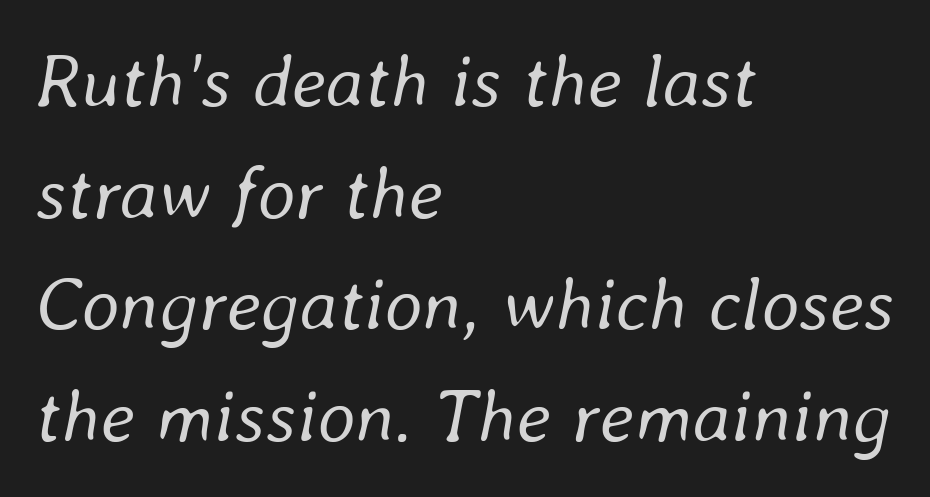
The image shows 75 px regular-weight type, italic (leaning right); set left-aligned, normal line spacing (1.49x), normal letter spacing, not underlined; low stroke contrast and a medium x-height.
